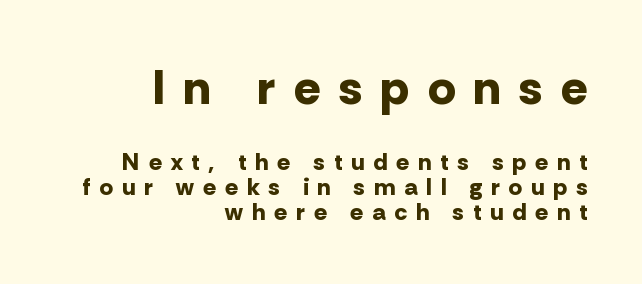
Q: Is the text bold? A: Yes.
Q: Is the text italic (slanted)? A: No, it is upright.
Q: Is the typeface a serif or a sans-serif typeface? A: Sans-serif.
Q: Is the text underlined? A: No.
Q: How is the paragraph aligned? A: Right-aligned.
Q: Is the spacing between letters normal or unusually wide? A: Unusually wide.
Q: Is the spacing between lines tight, normal or loose? A: Tight.
Q: Which block of text is set in a larger size, the first (top) or the second (bottom)? A: The first (top) one.
Q: Width (condensed, normal, or wide)? A: Normal.
Q: Stroke contrast? A: Low.
Q: x-height? A: Medium.
Q: Monospaced? A: No.
